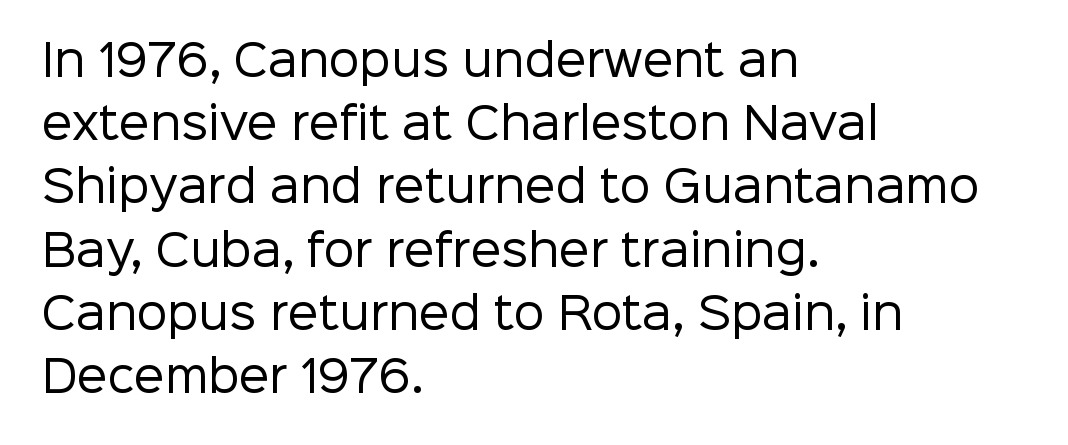
The image shows 43 px regular-weight sans-serif type, upright; set left-aligned, normal line spacing (1.47x), normal letter spacing, not underlined; low stroke contrast and a medium x-height.
